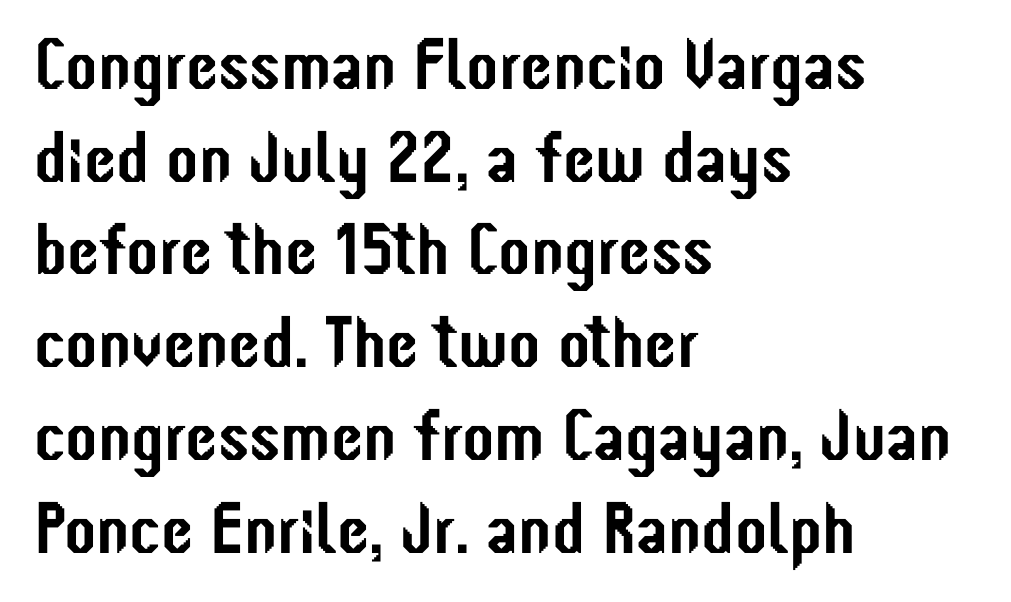
Q: Is the text italic (slanted)? A: No, it is upright.
Q: Is the typeface a serif or a sans-serif typeface? A: Sans-serif.
Q: Is the text underlined? A: No.
Q: How is the paragraph aligned? A: Left-aligned.
Q: Is the spacing between letters normal or unusually wide? A: Normal.
Q: Is the spacing between lines tight, normal or loose? A: Normal.
Q: Width (condensed, normal, or wide)? A: Condensed.
Q: Stroke contrast? A: Low.
Q: x-height? A: Medium.
Q: Monospaced? A: No.
